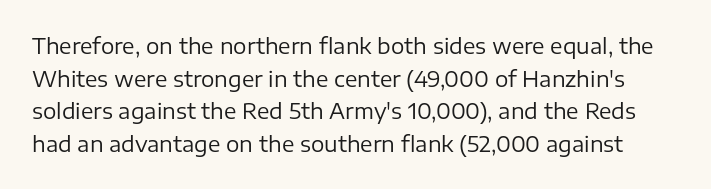
A light-to-regular cut is what we see here. Words appear dense and cohesive because spacing is normal. The lettering stays uniformly vertical, giving the passage a roman look. Plain, unruled lines of type. Quick note: interline space is typical.
